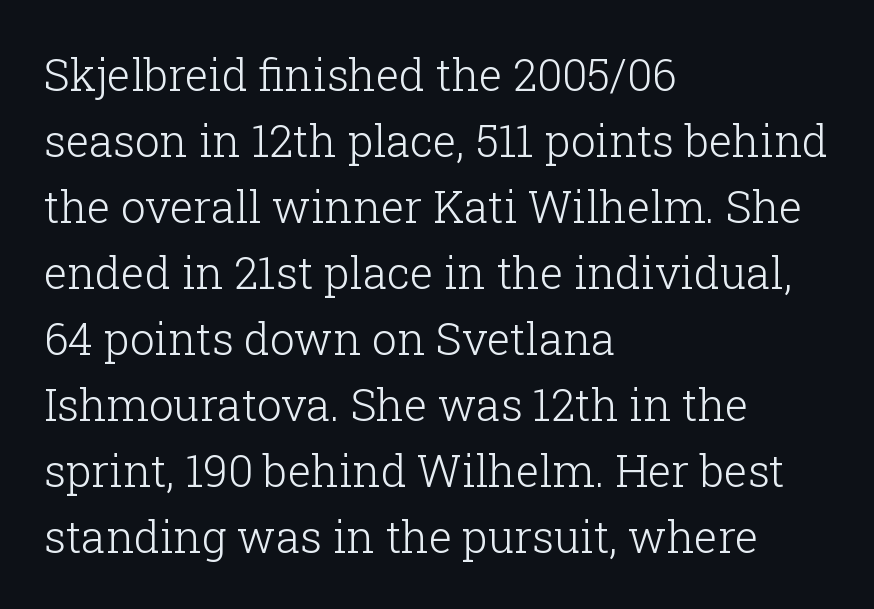
The image shows 44 px light serif type, upright; set left-aligned, normal line spacing (1.5x), normal letter spacing, not underlined; low stroke contrast and a medium x-height.
